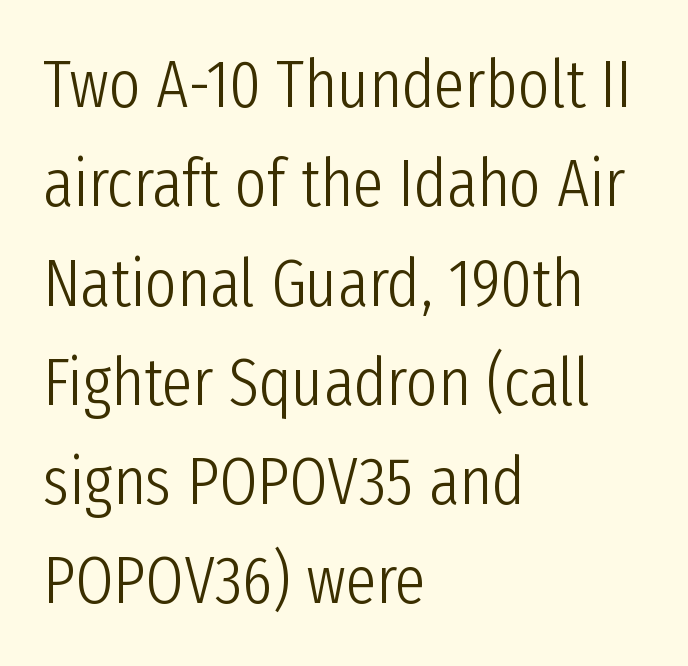
{"serif": "no", "italic": "no", "bold": "no", "weight": "light", "width": "condensed", "stroke_contrast": "low", "x_height": "medium", "monospaced": "no", "underline": "no", "align": "left", "line_spacing": "normal", "line_spacing_ratio": 1.46, "letter_spacing": "normal", "letter_spacing_em": 0.0, "glyph_px": 68}
